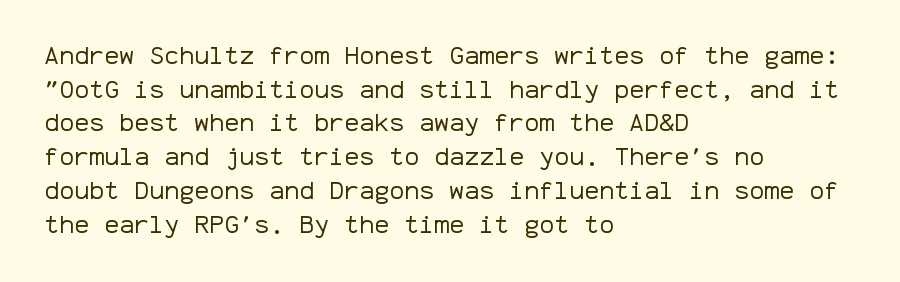
The image shows 25 px text type, upright; set left-aligned, normal line spacing (1.35x), normal letter spacing, not underlined.
